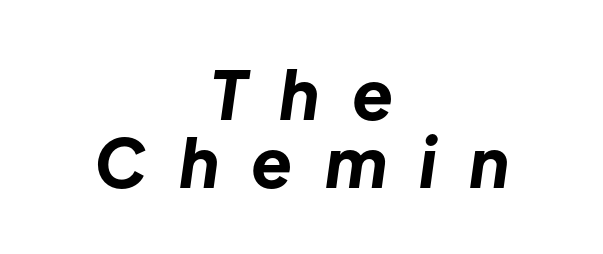
The image shows 67 px bold type, italic (leaning right); set centered, tight line spacing (1.02x), unusually wide letter spacing (+0.48 em), not underlined; low stroke contrast and a medium x-height.
